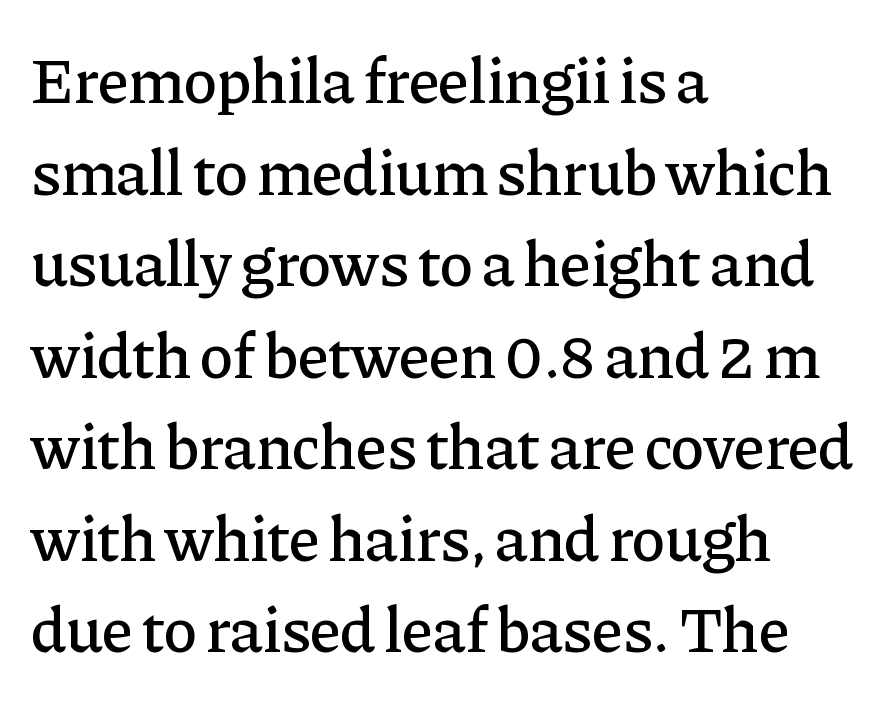
{"serif": "yes", "italic": "no", "width": "normal", "stroke_contrast": "low", "x_height": "medium", "monospaced": "no", "underline": "no", "align": "left", "line_spacing": "normal", "line_spacing_ratio": 1.43, "letter_spacing": "normal", "letter_spacing_em": 0.0, "glyph_px": 64}
